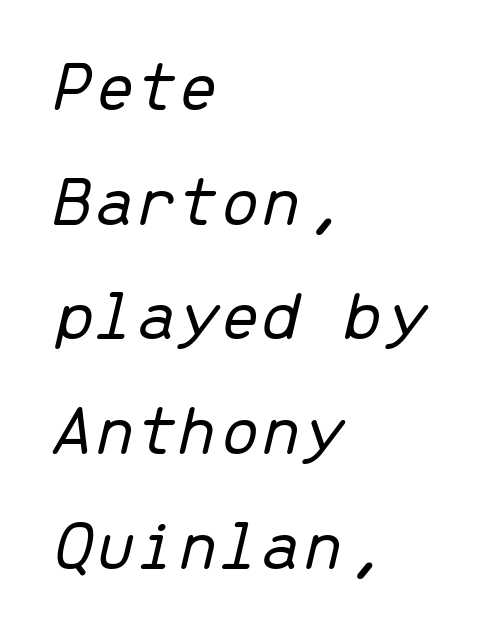
Q: Is the text bold? A: No.
Q: Is the text italic (slanted)? A: Yes, it leans right by about 13 degrees.
Q: Is the text underlined? A: No.
Q: How is the paragraph aligned? A: Left-aligned.
Q: Is the spacing between letters normal or unusually wide? A: Normal.
Q: Is the spacing between lines tight, normal or loose? A: Normal.
Q: Width (condensed, normal, or wide)? A: Normal.
Q: Stroke contrast? A: Low.
Q: x-height? A: Medium.
Q: Monospaced? A: Yes.
